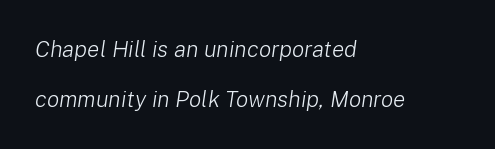
Q: Is the text bold? A: No.
Q: Is the text italic (slanted)? A: Yes, it leans right by about 8 degrees.
Q: Is the text underlined? A: No.
Q: How is the paragraph aligned? A: Left-aligned.
Q: Is the spacing between letters normal or unusually wide? A: Normal.
Q: Is the spacing between lines tight, normal or loose? A: Loose.
